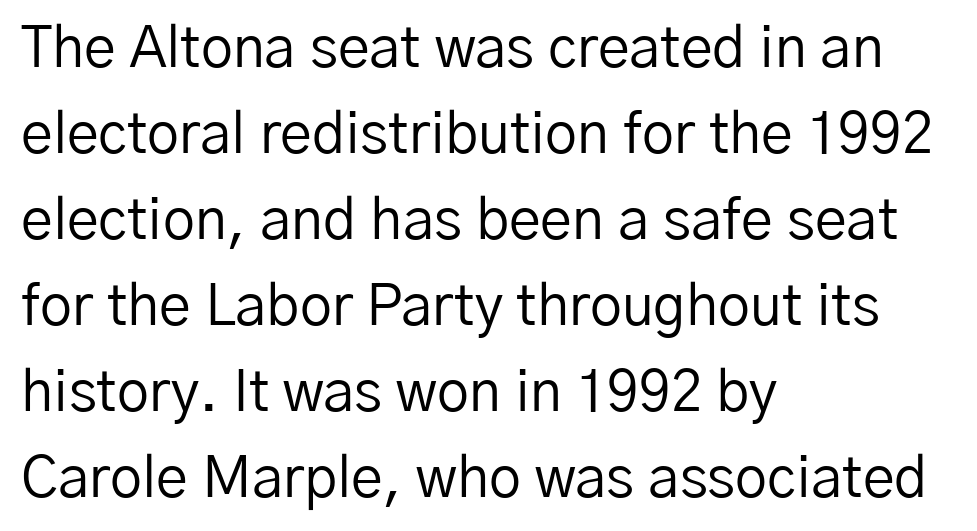
The image shows 57 px regular-weight sans-serif type, upright; set left-aligned, normal line spacing (1.51x), normal letter spacing, not underlined; low stroke contrast and a medium x-height.
